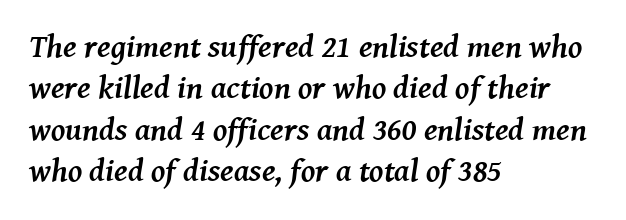
The image shows 32 px semibold serif type, italic (leaning right); set left-aligned, normal line spacing (1.29x), normal letter spacing, not underlined; medium stroke contrast and a medium x-height.
